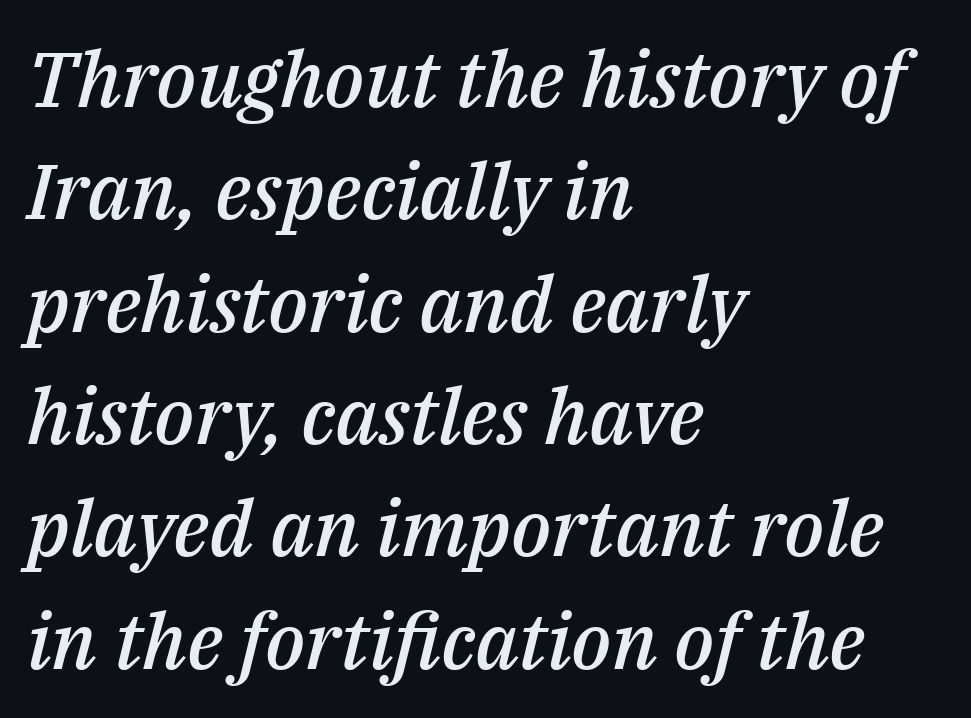
{"italic": "yes", "lean": "right", "slant_degrees": 14, "bold": "semi", "weight": "semibold", "width": "normal", "stroke_contrast": "medium", "x_height": "medium", "monospaced": "no", "underline": "no", "align": "left", "line_spacing": "normal", "line_spacing_ratio": 1.44, "letter_spacing": "normal", "letter_spacing_em": 0.0, "glyph_px": 78}
